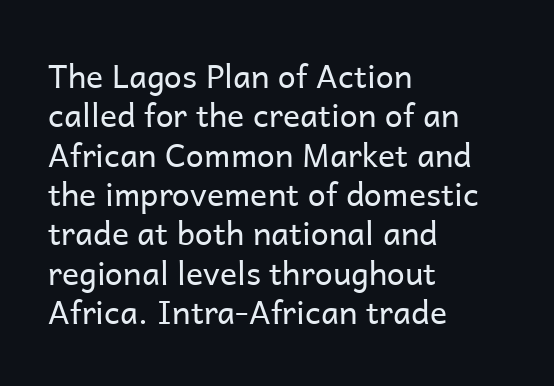
Q: Is the text bold? A: No.
Q: Is the text italic (slanted)? A: No, it is upright.
Q: Is the typeface a serif or a sans-serif typeface? A: Sans-serif.
Q: Is the text underlined? A: No.
Q: How is the paragraph aligned? A: Left-aligned.
Q: Is the spacing between letters normal or unusually wide? A: Normal.
Q: Width (condensed, normal, or wide)? A: Normal.
Q: Stroke contrast? A: Low.
Q: x-height? A: Medium.
Q: Monospaced? A: No.
